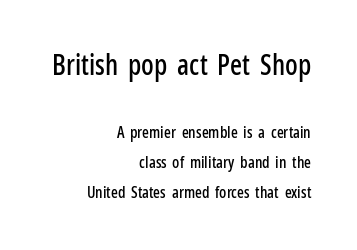
The image shows 28 px condensed sans-serif type, upright; set right-aligned, line spacing 1.88x, normal letter spacing, not underlined; the first (top) block is 1.75x larger; low stroke contrast and a medium x-height.
